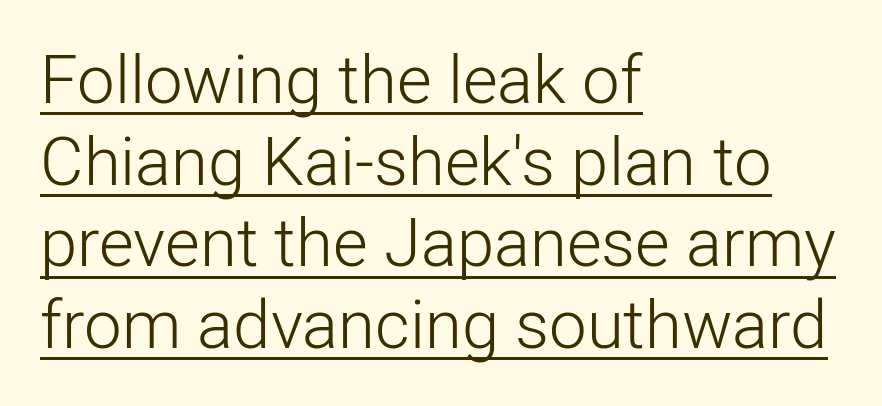
The image shows 67 px light sans-serif type, upright; set left-aligned, line spacing 1.22x, normal letter spacing, underlined; low stroke contrast and a medium x-height.
